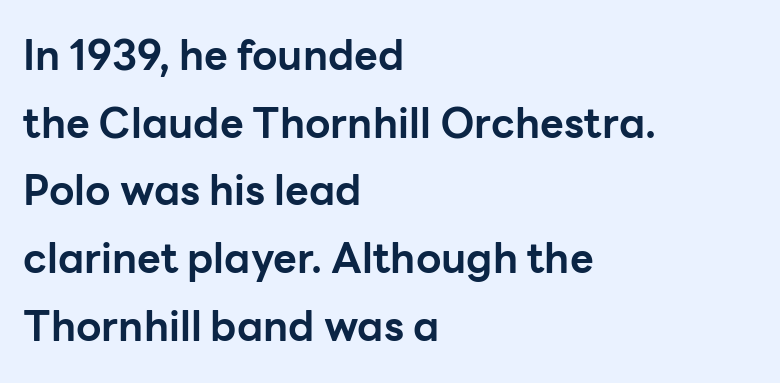
Note: no serifs on the glyphs. This rendering uses left alignment, leaving the right contour irregular. Only glyphs here, with clear space below each row. Does the leading feel generous? No, just average. Letter spacing: default.
